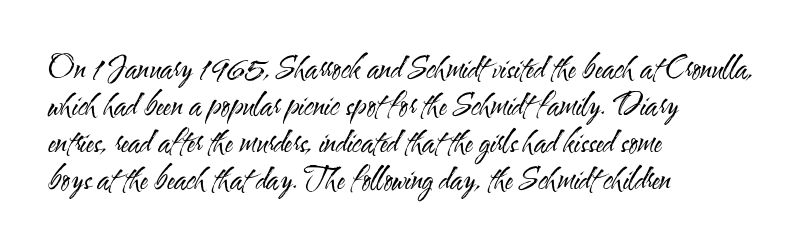
The image shows 30 px regular-weight, condensed sans-serif type; set left-aligned, line spacing 1.23x, normal letter spacing, not underlined; medium stroke contrast and a small x-height.
